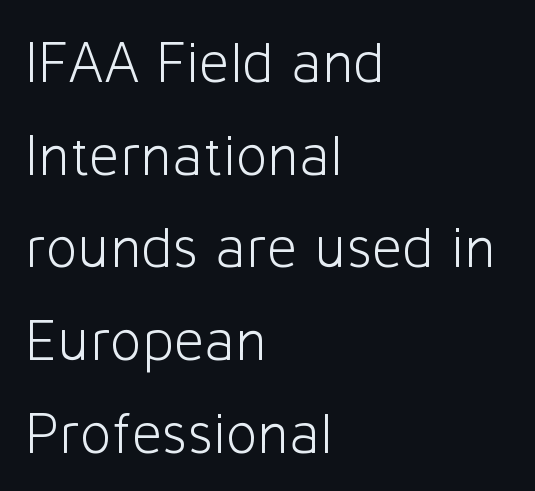
This rendering leaves character spacing at its baseline value. Honestly, there is no underline to notice here at all. Bold? No — there's no thickening of the strokes. Look at the bottom of the vertical strokes: they stop flat, with no serifs.
